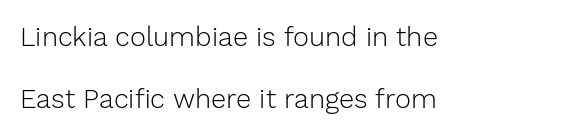
Q: Is the text bold? A: No.
Q: Is the text italic (slanted)? A: No, it is upright.
Q: Is the text underlined? A: No.
Q: How is the paragraph aligned? A: Left-aligned.
Q: Is the spacing between letters normal or unusually wide? A: Normal.
Q: Is the spacing between lines tight, normal or loose? A: Loose.
